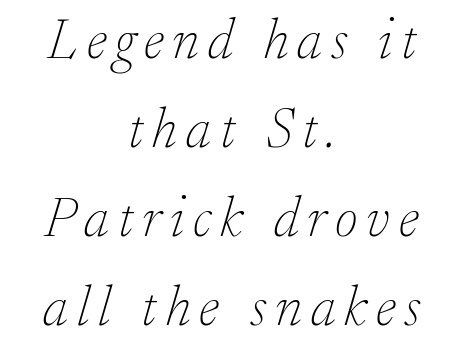
Serifs: yes, visible at the terminals of the letterforms. Compared with a flush-left layout, this one balances lines on the center instead. The letters advance in unequal steps, a hallmark of proportional type. Quick note: italic. No letter is thick-stroked: the sample isn't bold.
